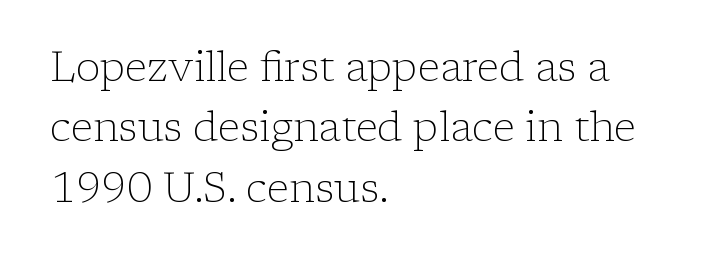
Q: Is the text bold? A: No.
Q: Is the text italic (slanted)? A: No, it is upright.
Q: Is the typeface a serif or a sans-serif typeface? A: Serif.
Q: Is the text underlined? A: No.
Q: How is the paragraph aligned? A: Left-aligned.
Q: Is the spacing between letters normal or unusually wide? A: Normal.
Q: Is the spacing between lines tight, normal or loose? A: Normal.
Q: Width (condensed, normal, or wide)? A: Normal.
Q: Stroke contrast? A: Low.
Q: x-height? A: Medium.
Q: Monospaced? A: No.
